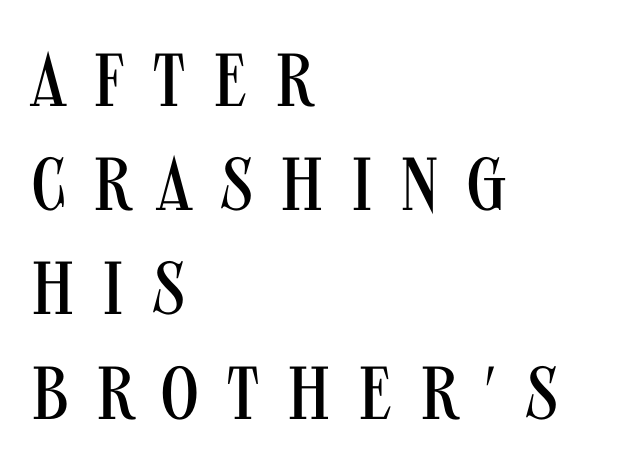
The image shows 75 px regular-weight, condensed sans-serif type, upright; set left-aligned, normal line spacing (1.39x), unusually wide letter spacing (+0.36 em), not underlined; medium stroke contrast and a large x-height.
